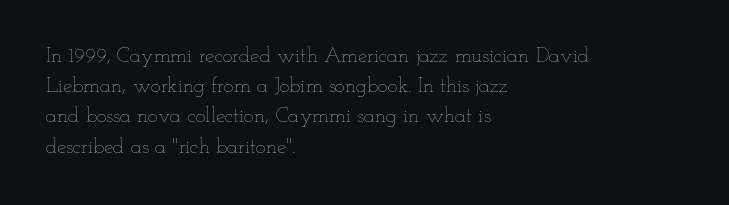
Q: Is the text bold? A: No.
Q: Is the text italic (slanted)? A: No, it is upright.
Q: Is the text underlined? A: No.
Q: How is the paragraph aligned? A: Left-aligned.
Q: Is the spacing between letters normal or unusually wide? A: Normal.
Q: Is the spacing between lines tight, normal or loose? A: Normal.
